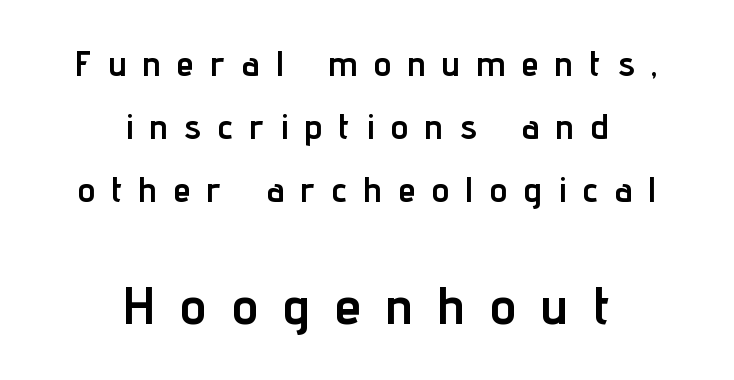
Q: Is the text bold? A: Yes.
Q: Is the text italic (slanted)? A: No, it is upright.
Q: Is the typeface a serif or a sans-serif typeface? A: Sans-serif.
Q: Is the text underlined? A: No.
Q: How is the paragraph aligned? A: Centered.
Q: Is the spacing between letters normal or unusually wide? A: Unusually wide.
Q: Which block of text is set in a larger size, the first (top) or the second (bottom)? A: The second (bottom) one.
Q: Width (condensed, normal, or wide)? A: Condensed.
Q: Stroke contrast? A: Low.
Q: x-height? A: Medium.
Q: Monospaced? A: No.
